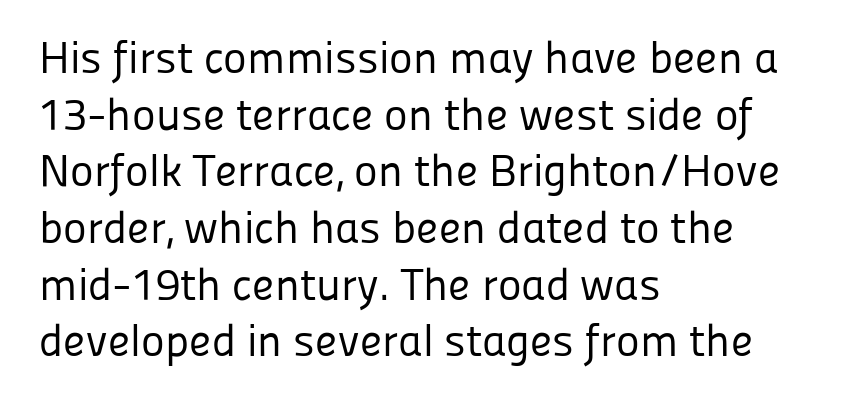
Q: Is the text bold? A: No.
Q: Is the text italic (slanted)? A: No, it is upright.
Q: Is the typeface a serif or a sans-serif typeface? A: Sans-serif.
Q: Is the text underlined? A: No.
Q: How is the paragraph aligned? A: Left-aligned.
Q: Is the spacing between letters normal or unusually wide? A: Normal.
Q: Is the spacing between lines tight, normal or loose? A: Normal.
Q: Width (condensed, normal, or wide)? A: Normal.
Q: Stroke contrast? A: Low.
Q: x-height? A: Medium.
Q: Monospaced? A: No.
